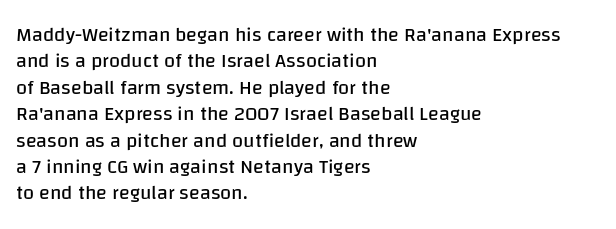
{"italic": "no", "bold": "no", "underline": "no", "align": "left", "line_spacing": "normal", "line_spacing_ratio": 1.32, "letter_spacing": "normal", "letter_spacing_em": 0.0, "glyph_px": 20}
